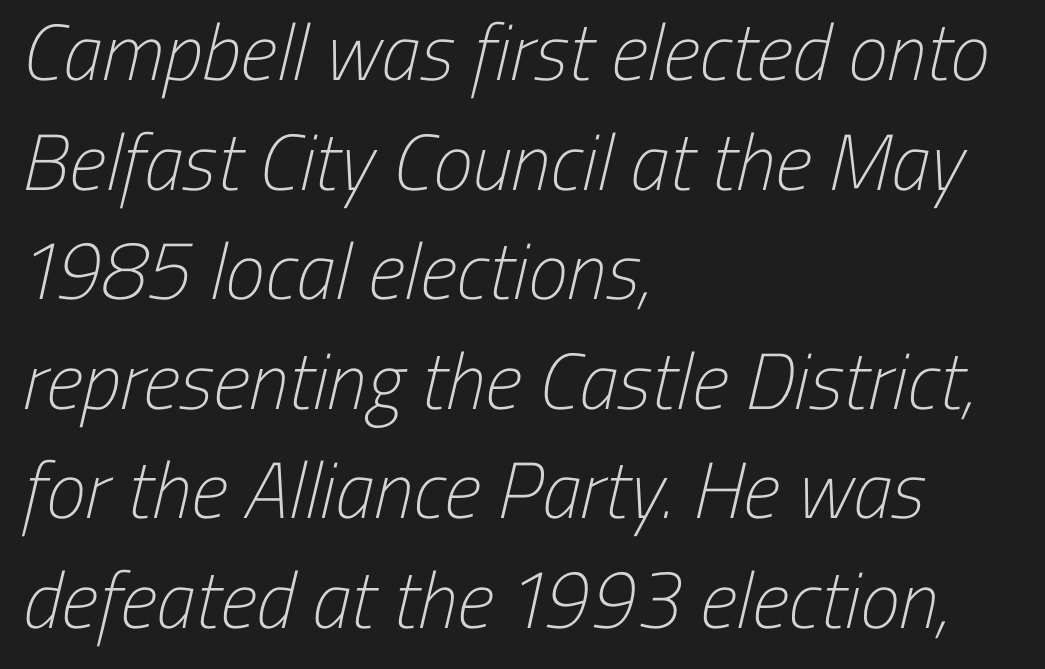
Regarding serifs, this sample does without them. Plain, unruled lines of type. The strokes are not fattened; the text isn't bold. Line starts are locked; line ends wander. A typesetter would call this leading conventional body-copy spacing. Proportional: the letters do not fall into vertical columns.
